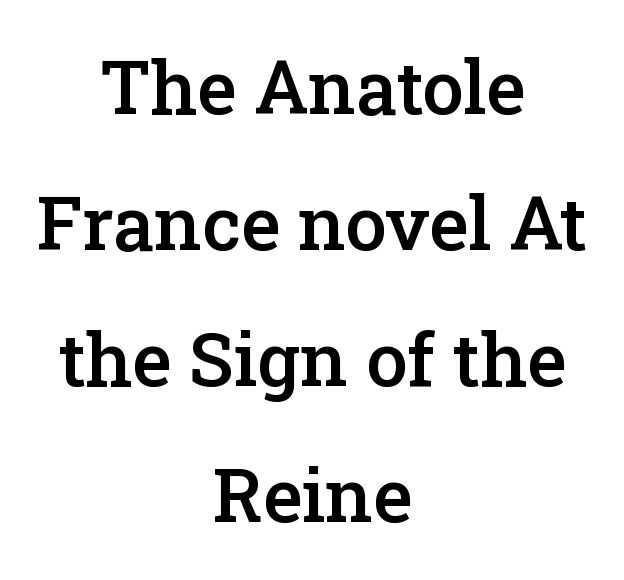
Q: Is the text bold? A: Semi-bold.
Q: Is the text italic (slanted)? A: No, it is upright.
Q: Is the typeface a serif or a sans-serif typeface? A: Serif.
Q: Is the text underlined? A: No.
Q: How is the paragraph aligned? A: Centered.
Q: Is the spacing between letters normal or unusually wide? A: Normal.
Q: Width (condensed, normal, or wide)? A: Normal.
Q: Stroke contrast? A: Low.
Q: x-height? A: Medium.
Q: Monospaced? A: No.
